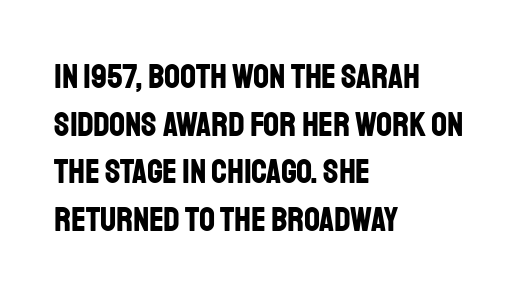
Inter-character spacing is left at the font's built-in metrics. The leading is moderate, giving the passage an even texture. Descender tails drop into unmarked territory. Posture: straight, roman, zero tilt. The glyphs in this specimen are sans serif.
